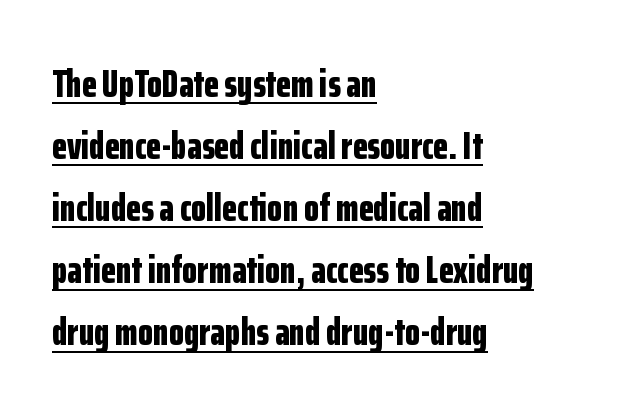
Alignment: flush left. Characters follow at the spacing the type designer built in. If you drew a line through each stem, it would be perfectly vertical. Serifs: no, the terminals of the letterforms are clean. Somebody hit Ctrl+U on this one — the words are underlined. Looks like regular typesetting: each glyph gets only the width it needs.
